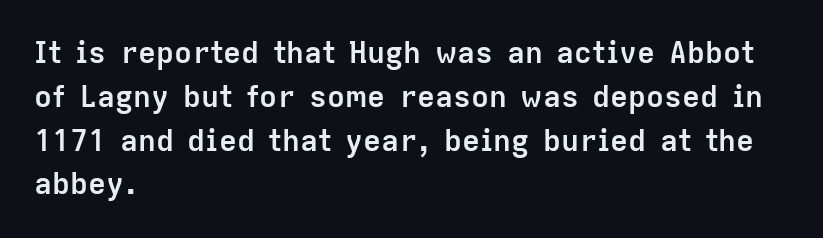
Q: Is the text bold? A: Yes.
Q: Is the text italic (slanted)? A: No, it is upright.
Q: Is the typeface a serif or a sans-serif typeface? A: Sans-serif.
Q: Is the text underlined? A: No.
Q: How is the paragraph aligned? A: Left-aligned.
Q: Is the spacing between letters normal or unusually wide? A: Normal.
Q: Is the spacing between lines tight, normal or loose? A: Normal.
Q: Width (condensed, normal, or wide)? A: Normal.
Q: Stroke contrast? A: Low.
Q: x-height? A: Medium.
Q: Monospaced? A: No.
